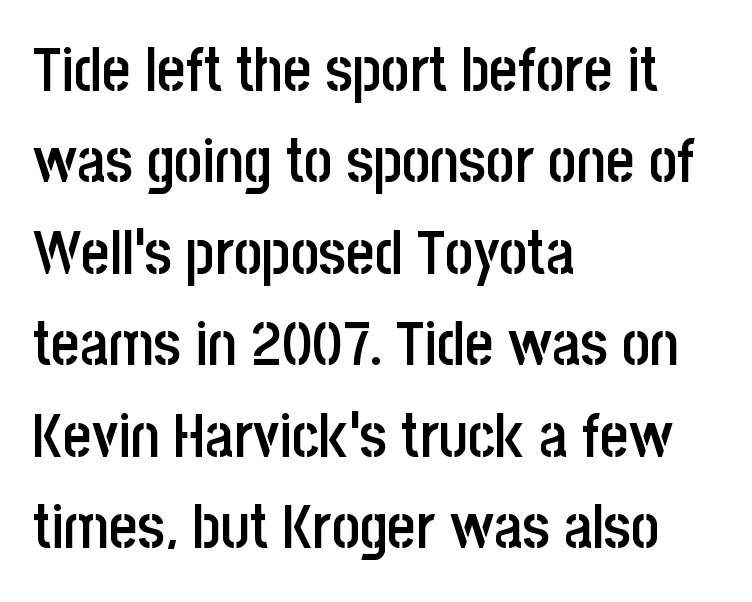
{"serif": "no", "italic": "no", "bold": "semi", "weight": "semibold", "width": "condensed", "stroke_contrast": "low", "x_height": "large", "monospaced": "no", "underline": "no", "align": "left", "line_spacing": "normal", "line_spacing_ratio": 1.5, "letter_spacing": "normal", "letter_spacing_em": 0.0, "glyph_px": 61}
